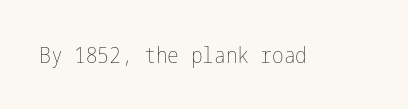
{"italic": "no", "bold": "no", "underline": "no", "letter_spacing": "normal", "letter_spacing_em": 0.0, "glyph_px": 22}
